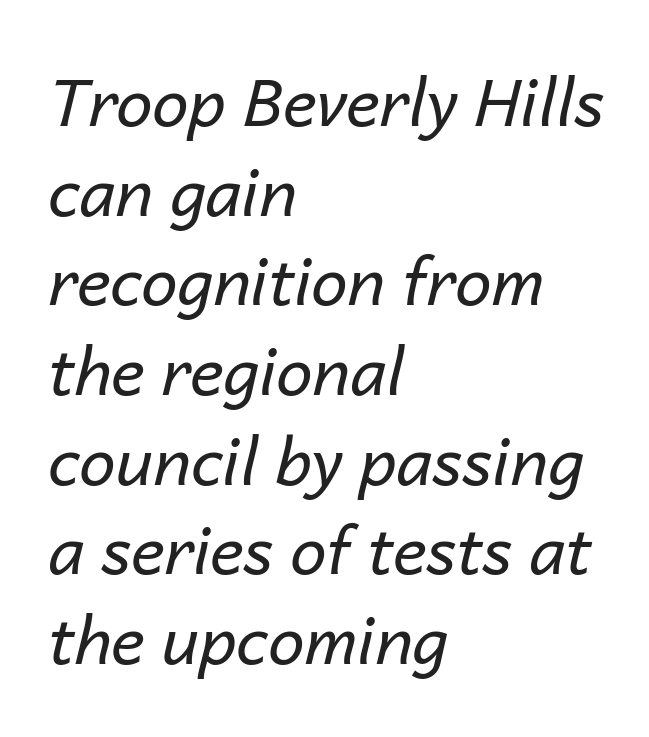
Does the leading feel generous? No, just average. The cut favours lightness, reaching ordinary text weight at its darkest. Plain, unruled lines of type. Short note: letters normally spaced. Rendered with sloped, italic letterforms.
